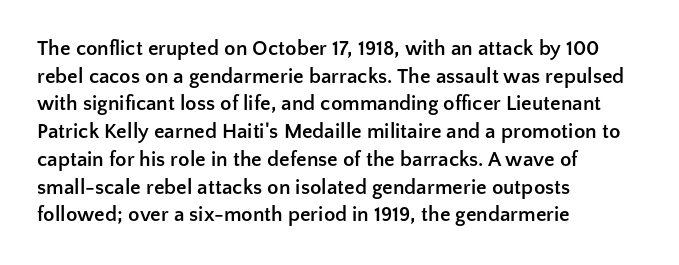
{"italic": "no", "bold": "yes", "underline": "no", "align": "left", "line_spacing": "normal", "line_spacing_ratio": 1.32, "letter_spacing": "normal", "letter_spacing_em": 0.0, "glyph_px": 21}
